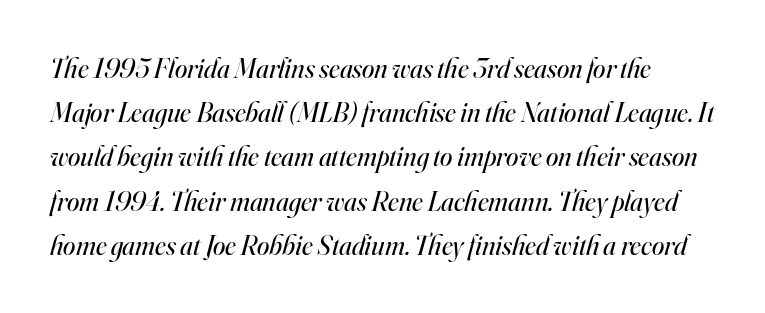
Q: Is the text bold? A: No.
Q: Is the text italic (slanted)? A: Yes, it leans right by about 16 degrees.
Q: Is the typeface a serif or a sans-serif typeface? A: Serif.
Q: Is the text underlined? A: No.
Q: Is the spacing between letters normal or unusually wide? A: Normal.
Q: Is the spacing between lines tight, normal or loose? A: Normal.
Q: Width (condensed, normal, or wide)? A: Normal.
Q: Stroke contrast? A: High.
Q: x-height? A: Small.
Q: Monospaced? A: No.
